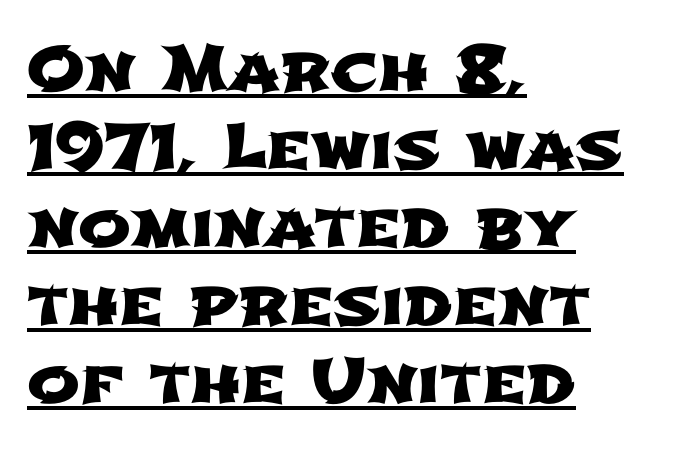
The string is rendered with underlining switched on. Line beginnings align vertically; line endings do not. How are the letters spaced? Ordinarily, with no added tracking. Each letter keeps its own natural width here, so spacing adapts to shape.
